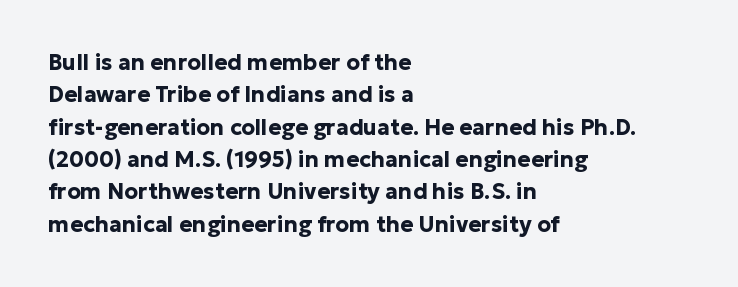
Q: Is the text bold? A: Yes.
Q: Is the text italic (slanted)? A: No, it is upright.
Q: Is the text underlined? A: No.
Q: How is the paragraph aligned? A: Left-aligned.
Q: Is the spacing between letters normal or unusually wide? A: Normal.
Q: Is the spacing between lines tight, normal or loose? A: Normal.
